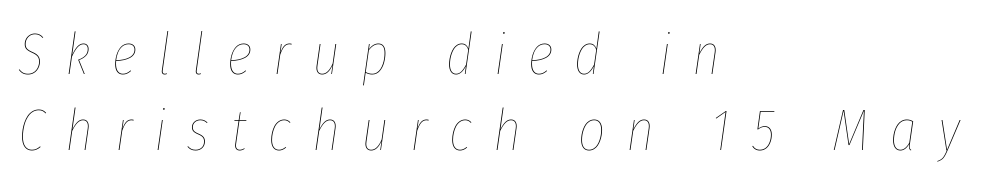
Varying glyph widths throughout — classic text-font behaviour. Reading down the column, the eye jumps a familiar distance to each next line. The rendering anchors every line to the left-hand side. This sample uses an oblique cut, with every glyph tilted off the vertical. The zone under the glyphs is completely vacant.
